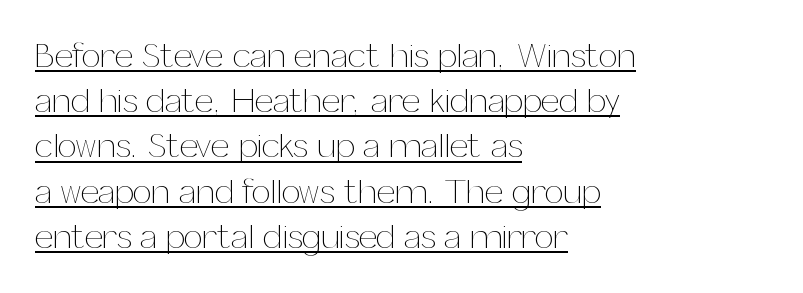
Vertical spacing — default. Like a heading marked for emphasis, these lines bear an underscore. The face used here is rendered with its standard letterfit. Posture: straight, roman, zero tilt. Horizontally, the lines are justified to the leading edge only. This sample has the flowing, uneven cadence of proportional lettering.
